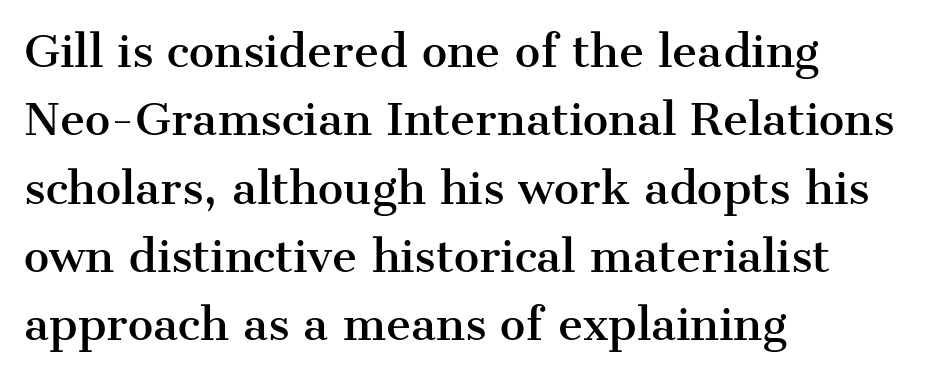
The rendering keeps characters at their native spacing. Spacing verdict: proportional, widths tailored to each character. A typesetter would label this face a serif. Each new line begins a customary step beneath the previous one. Glance below the letters and you will spot only blank space.
